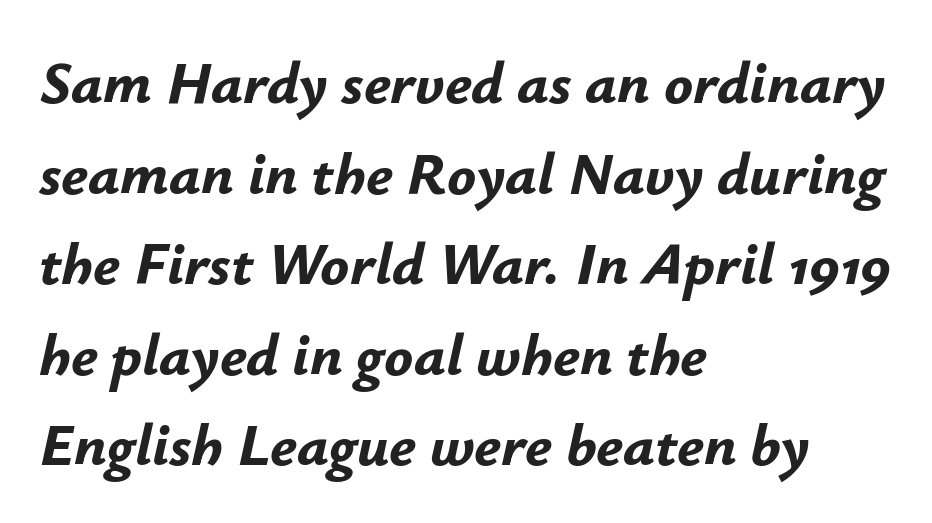
{"italic": "yes", "lean": "right", "slant_degrees": 12, "bold": "yes", "weight": "bold", "width": "normal", "stroke_contrast": "low", "x_height": "small", "monospaced": "no", "underline": "no", "align": "left", "line_spacing": "normal", "line_spacing_ratio": 1.51, "letter_spacing": "normal", "letter_spacing_em": 0.0, "glyph_px": 60}
